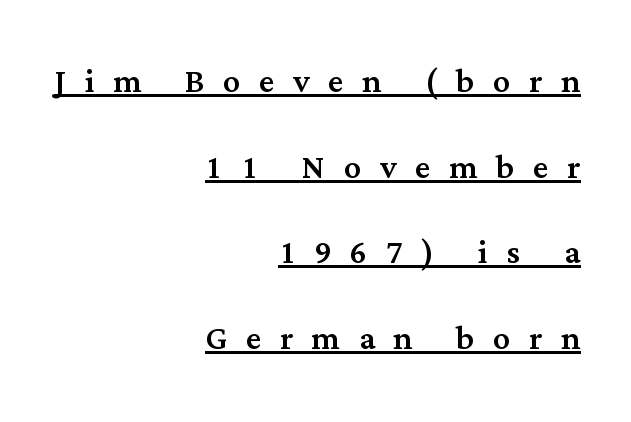
Q: Is the text italic (slanted)? A: No, it is upright.
Q: Is the typeface a serif or a sans-serif typeface? A: Serif.
Q: Is the text underlined? A: Yes.
Q: How is the paragraph aligned? A: Right-aligned.
Q: Is the spacing between letters normal or unusually wide? A: Unusually wide.
Q: Is the spacing between lines tight, normal or loose? A: Loose.
Q: Width (condensed, normal, or wide)? A: Normal.
Q: Stroke contrast? A: Medium.
Q: x-height? A: Medium.
Q: Monospaced? A: No.
